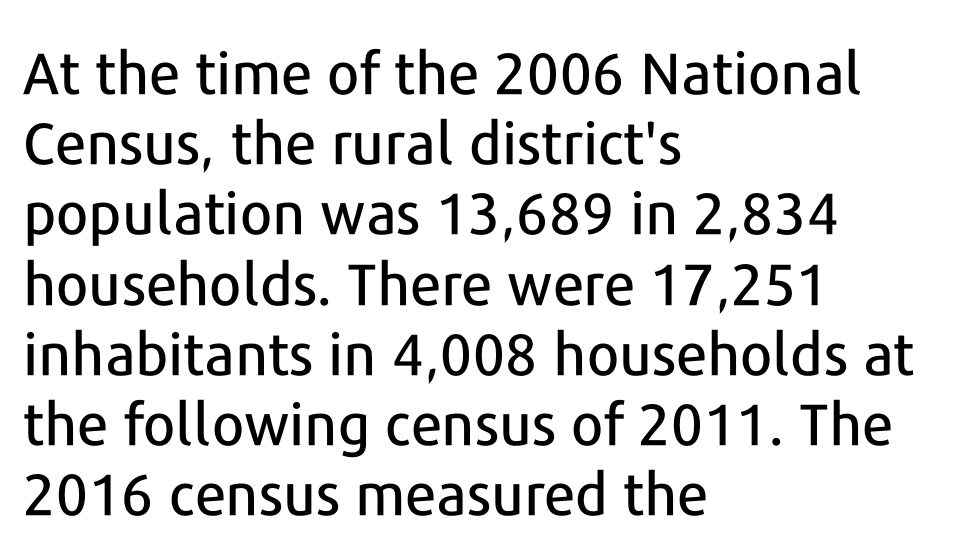
{"serif": "no", "italic": "no", "width": "normal", "stroke_contrast": "low", "x_height": "medium", "monospaced": "no", "underline": "no", "align": "left", "line_spacing_ratio": 1.21, "letter_spacing": "normal", "letter_spacing_em": 0.0, "glyph_px": 58}
